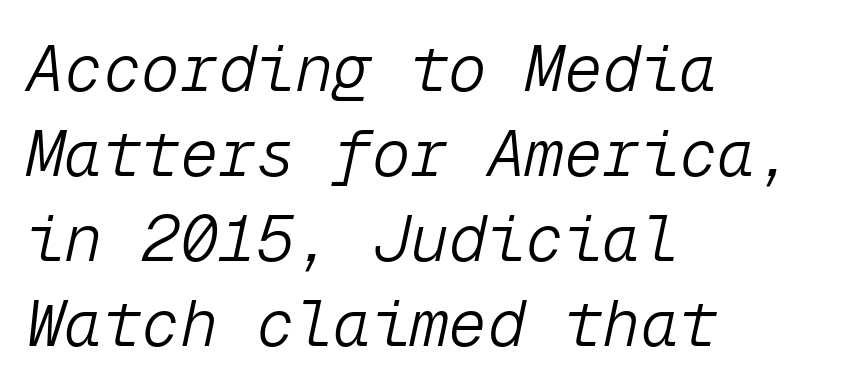
The image shows 64 px light type, italic (leaning right), monospaced; set left-aligned, normal line spacing (1.33x), normal letter spacing, not underlined; low stroke contrast and a medium x-height.
